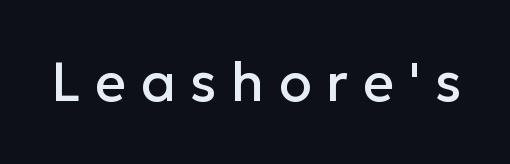
The image shows 54 px sans-serif type, upright; set unusually wide letter spacing (+0.27 em), not underlined; low stroke contrast and a medium x-height.
